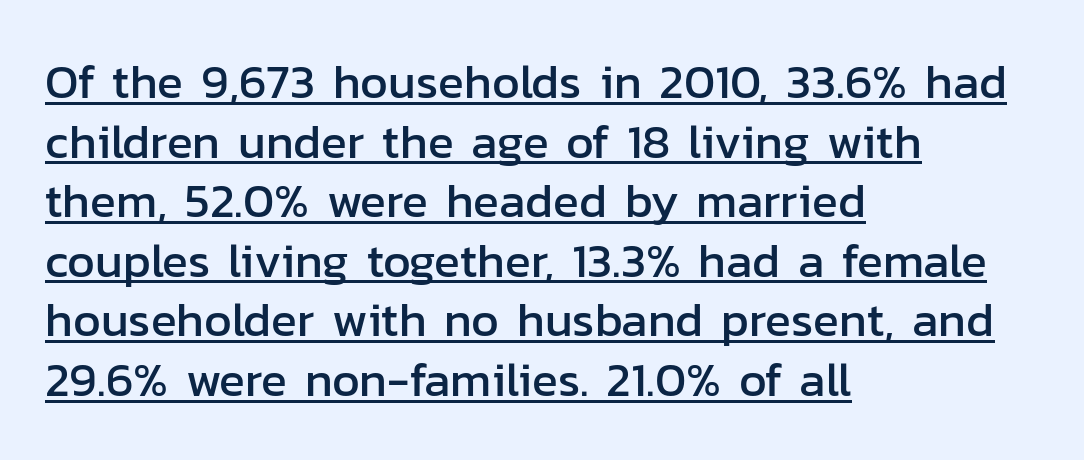
The rendering uses natural spacing where letterforms have individual widths. Somebody hit Ctrl+U on this one — the words are underlined. All the whitespace from short lines collects on the right. There is no visible air inserted between adjacent glyphs. Vertical strokes here are truly vertical.
